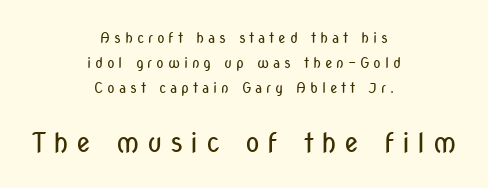
Q: Is the text bold? A: No.
Q: Is the text italic (slanted)? A: No, it is upright.
Q: Is the text underlined? A: No.
Q: How is the paragraph aligned? A: Centered.
Q: Is the spacing between letters normal or unusually wide? A: Unusually wide.
Q: Which block of text is set in a larger size, the first (top) or the second (bottom)? A: The second (bottom) one.
